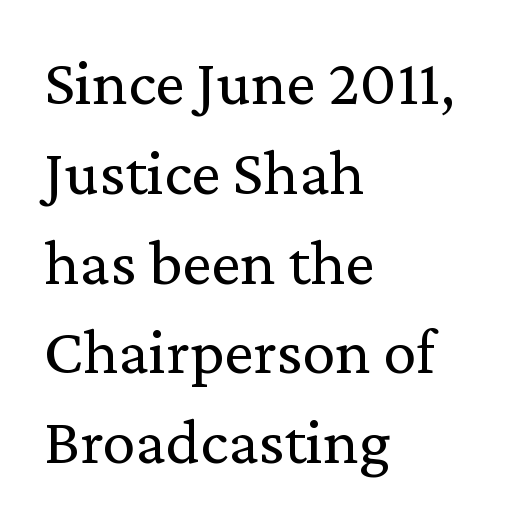
The image shows 66 px regular-weight serif type, upright; set left-aligned, normal line spacing (1.36x), normal letter spacing, not underlined; medium stroke contrast and a medium x-height.
